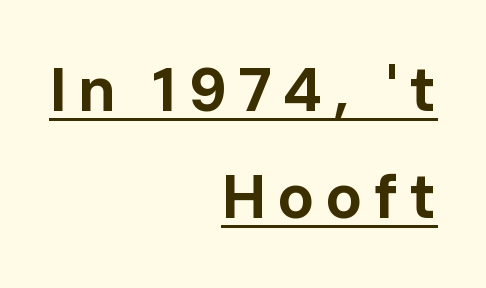
Q: Is the text bold? A: Yes.
Q: Is the text italic (slanted)? A: No, it is upright.
Q: Is the typeface a serif or a sans-serif typeface? A: Sans-serif.
Q: Is the text underlined? A: Yes.
Q: How is the paragraph aligned? A: Right-aligned.
Q: Width (condensed, normal, or wide)? A: Normal.
Q: Stroke contrast? A: Low.
Q: x-height? A: Medium.
Q: Monospaced? A: No.
